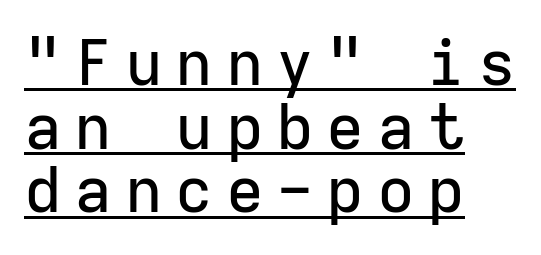
{"serif": "no", "italic": "no", "width": "normal", "stroke_contrast": "low", "x_height": "medium", "monospaced": "yes", "underline": "yes", "align": "left", "line_spacing": "tight", "line_spacing_ratio": 1.01, "letter_spacing": "wide", "letter_spacing_em": 0.2, "glyph_px": 63}
